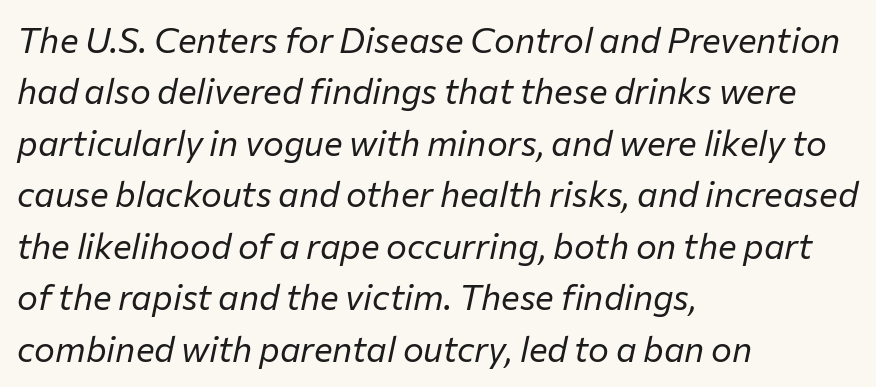
Vertical spacing — default. The face used here has a pronounced slope to its letters. Letters have the restrained weight of plain body copy at most. A student would call this left alignment; a typographer would say flush left, rag right.
